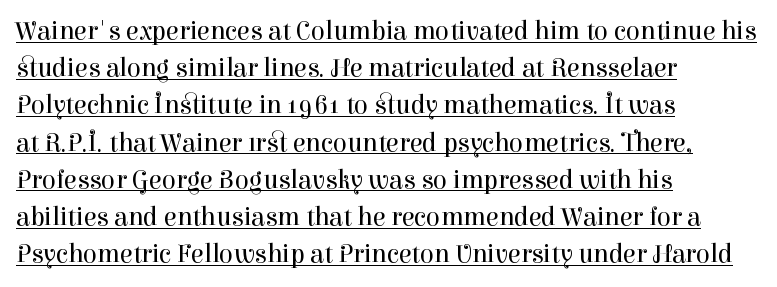
{"italic": "no", "bold": "no", "underline": "yes", "align": "left", "line_spacing": "normal", "line_spacing_ratio": 1.43, "letter_spacing": "normal", "letter_spacing_em": 0.0, "glyph_px": 26}
